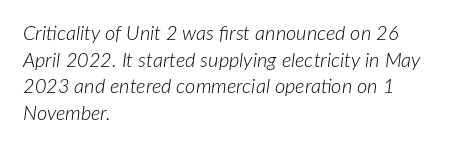
{"italic": "yes", "lean": "right", "slant_degrees": 7, "bold": "no", "underline": "no", "align": "left", "line_spacing": "normal", "line_spacing_ratio": 1.33, "letter_spacing": "normal", "letter_spacing_em": 0.0, "glyph_px": 20}
